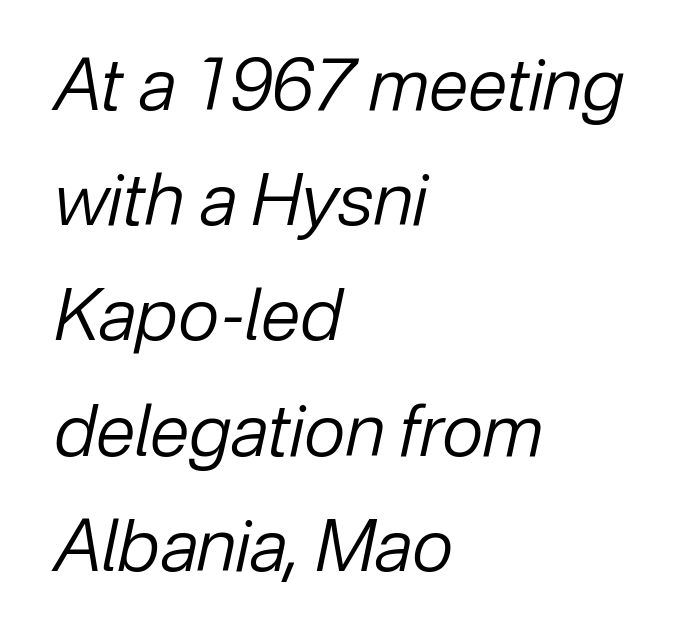
{"italic": "yes", "lean": "right", "slant_degrees": 12, "bold": "no", "weight": "regular", "width": "normal", "stroke_contrast": "low", "x_height": "medium", "monospaced": "no", "underline": "no", "align": "left", "line_spacing": "normal", "line_spacing_ratio": 1.6, "letter_spacing": "normal", "letter_spacing_em": 0.0, "glyph_px": 72}
